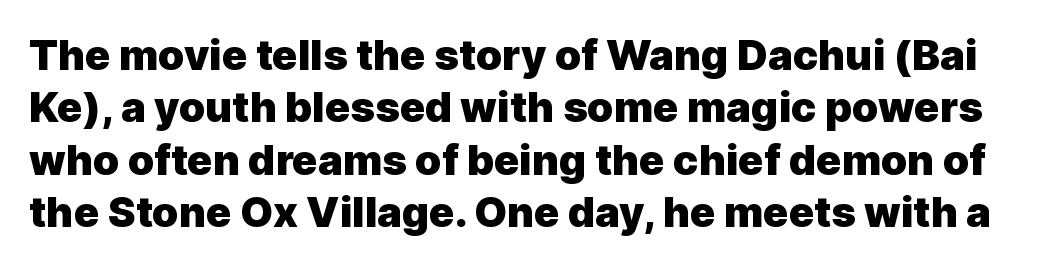
The image shows 42 px heavy sans-serif type, upright; set normal line spacing (1.25x), normal letter spacing, not underlined; a medium x-height.
